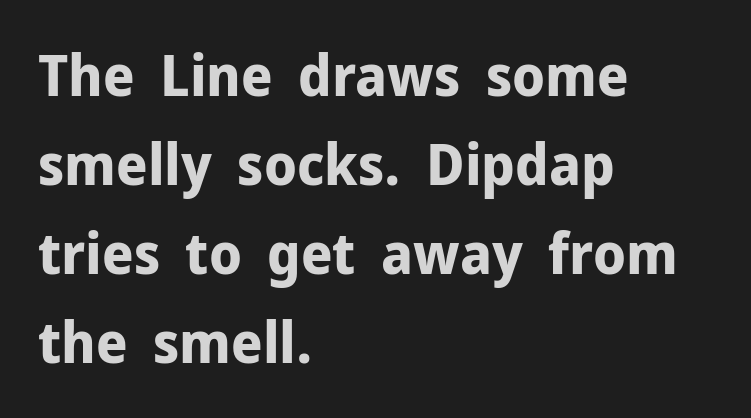
Observe the ordinary spacing: letters are neighbours, not strangers. The paragraph has a hard left edge and a soft right edge. Chunky letters — that's bold for sure. Style check: upright. The words here are not underlined. Does the type have serifs? No, each stem ends abruptly.
